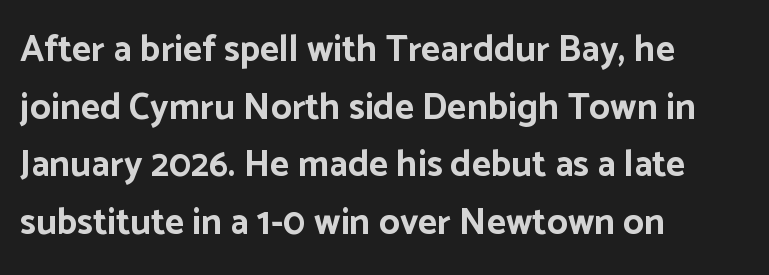
Q: Is the text bold? A: Yes.
Q: Is the text italic (slanted)? A: No, it is upright.
Q: Is the typeface a serif or a sans-serif typeface? A: Sans-serif.
Q: Is the text underlined? A: No.
Q: How is the paragraph aligned? A: Left-aligned.
Q: Is the spacing between letters normal or unusually wide? A: Normal.
Q: Is the spacing between lines tight, normal or loose? A: Normal.
Q: Width (condensed, normal, or wide)? A: Normal.
Q: Stroke contrast? A: Low.
Q: x-height? A: Medium.
Q: Monospaced? A: No.
